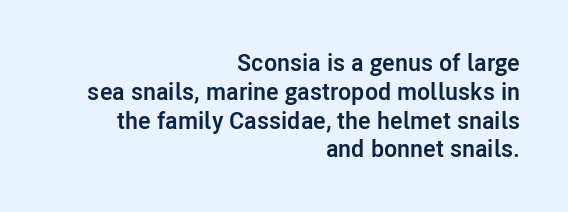
The image shows 24 px bold type, upright; set right-aligned, line spacing 1.2x, normal letter spacing, not underlined.
